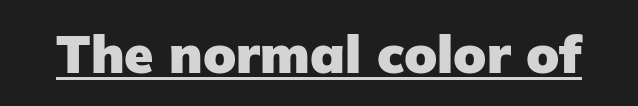
Q: Is the text bold? A: Yes.
Q: Is the text italic (slanted)? A: No, it is upright.
Q: Is the typeface a serif or a sans-serif typeface? A: Sans-serif.
Q: Is the text underlined? A: Yes.
Q: Is the spacing between letters normal or unusually wide? A: Normal.
Q: Width (condensed, normal, or wide)? A: Normal.
Q: Stroke contrast? A: Low.
Q: x-height? A: Medium.
Q: Monospaced? A: No.
